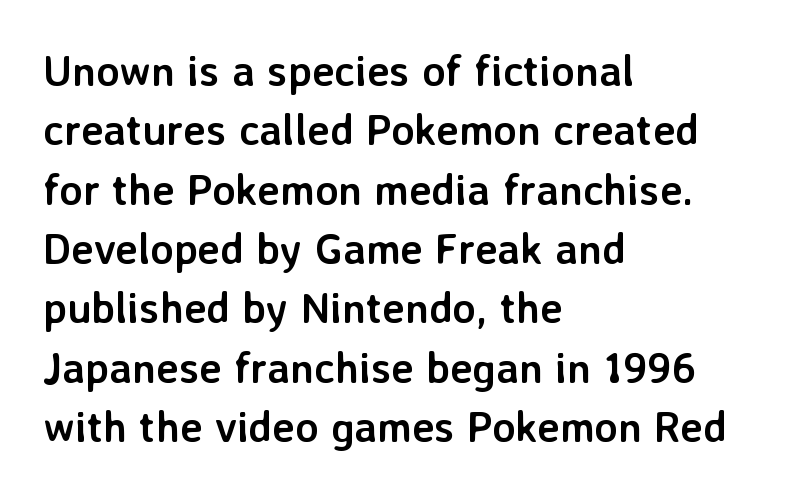
Which margin do the lines hug? The left one — the right edge is uneven. When letters stand straight like this, we call the style roman or upright. A dark, heavy texture on the line: the type is bold. How would I describe the line gaps? Plain and ordinary.
